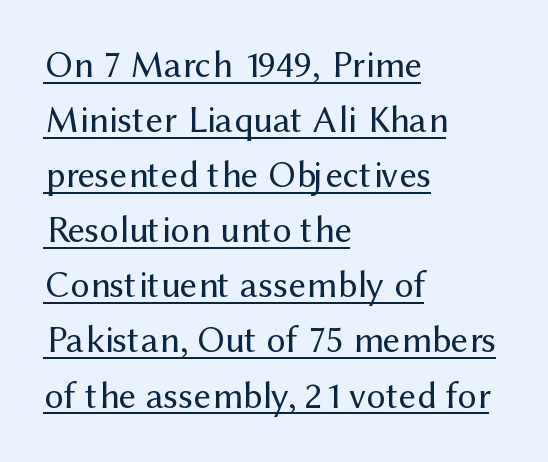
The image shows 38 px regular-weight sans-serif type, upright; set left-aligned, normal line spacing (1.45x), normal letter spacing, underlined; medium stroke contrast and a medium x-height.
